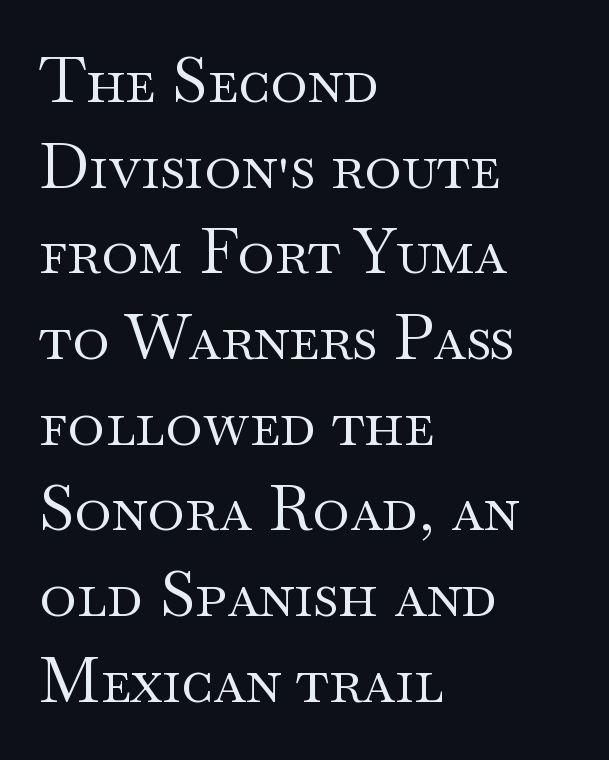
{"serif": "yes", "italic": "no", "bold": "no", "weight": "regular", "width": "wide", "stroke_contrast": "medium", "x_height": "small", "monospaced": "no", "underline": "no", "align": "left", "line_spacing": "normal", "line_spacing_ratio": 1.36, "letter_spacing": "normal", "letter_spacing_em": 0.0, "glyph_px": 63}
